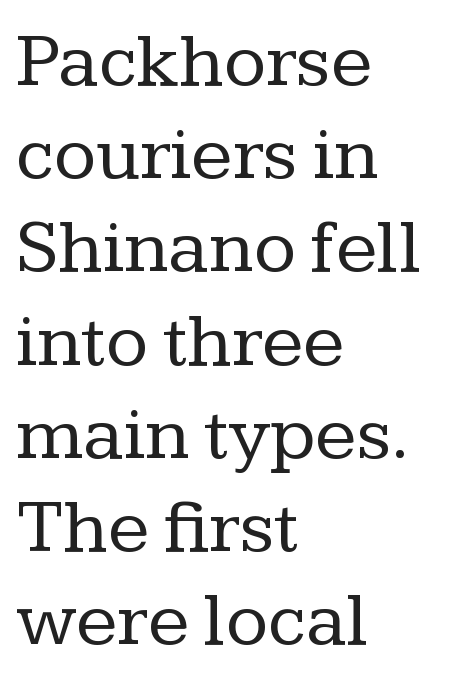
Stroke terminals: seriffed. Casual observation: everything's shoved over to the left. Ordinary non-slanted type is in use. Is this a heavy cut? Hardly; it is regular or lighter. Tracking here is standard; glyphs follow each other at the usual distance. Here the designer chose a conventional face with non-uniform glyph widths.
